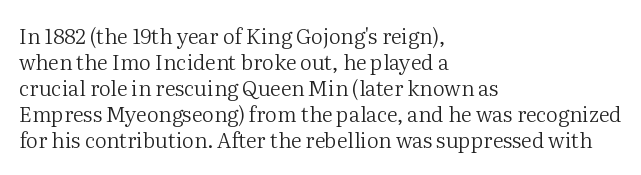
Q: Is the text bold? A: No.
Q: Is the text italic (slanted)? A: No, it is upright.
Q: Is the text underlined? A: No.
Q: How is the paragraph aligned? A: Left-aligned.
Q: Is the spacing between letters normal or unusually wide? A: Normal.
